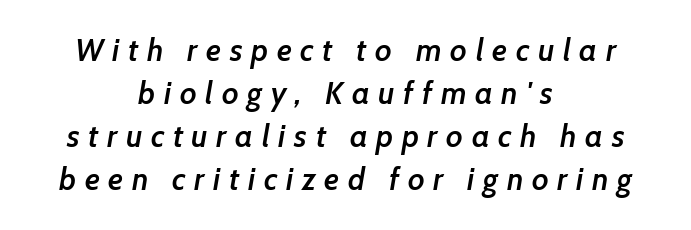
Tall strokes in this sample are angled rather than plumb. The leading is moderate, giving the passage an even texture. Proportional: the letters do not fall into vertical columns. The baseline area is clear.
